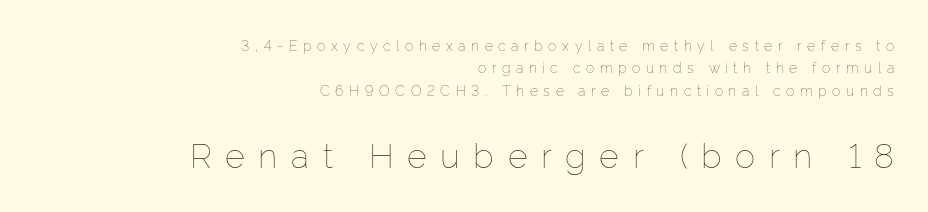
Q: Is the text bold? A: No.
Q: Is the text italic (slanted)? A: No, it is upright.
Q: Is the text underlined? A: No.
Q: How is the paragraph aligned? A: Right-aligned.
Q: Is the spacing between letters normal or unusually wide? A: Unusually wide.
Q: Is the spacing between lines tight, normal or loose? A: Normal.
Q: Which block of text is set in a larger size, the first (top) or the second (bottom)? A: The second (bottom) one.
Q: Width (condensed, normal, or wide)? A: Normal.
Q: Stroke contrast? A: Low.
Q: x-height? A: Medium.
Q: Monospaced? A: No.
